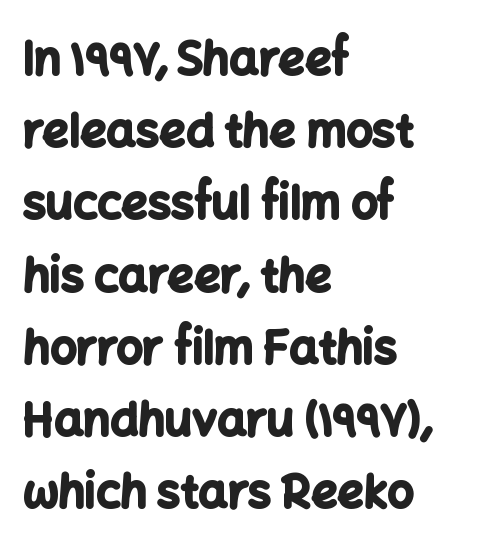
Q: Is the text bold? A: Yes.
Q: Is the text italic (slanted)? A: No, it is upright.
Q: Is the typeface a serif or a sans-serif typeface? A: Sans-serif.
Q: Is the text underlined? A: No.
Q: How is the paragraph aligned? A: Left-aligned.
Q: Is the spacing between letters normal or unusually wide? A: Normal.
Q: Is the spacing between lines tight, normal or loose? A: Normal.
Q: Width (condensed, normal, or wide)? A: Normal.
Q: Stroke contrast? A: Low.
Q: x-height? A: Medium.
Q: Monospaced? A: No.
